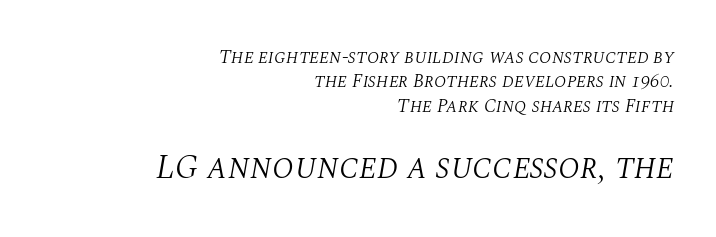
Q: Is the text bold? A: No.
Q: Is the text italic (slanted)? A: Yes, it leans right by about 10 degrees.
Q: Is the typeface a serif or a sans-serif typeface? A: Serif.
Q: Is the text underlined? A: No.
Q: How is the paragraph aligned? A: Right-aligned.
Q: Is the spacing between letters normal or unusually wide? A: Normal.
Q: Is the spacing between lines tight, normal or loose? A: Normal.
Q: Which block of text is set in a larger size, the first (top) or the second (bottom)? A: The second (bottom) one.
Q: Width (condensed, normal, or wide)? A: Normal.
Q: Stroke contrast? A: Medium.
Q: x-height? A: Large.
Q: Monospaced? A: No.
